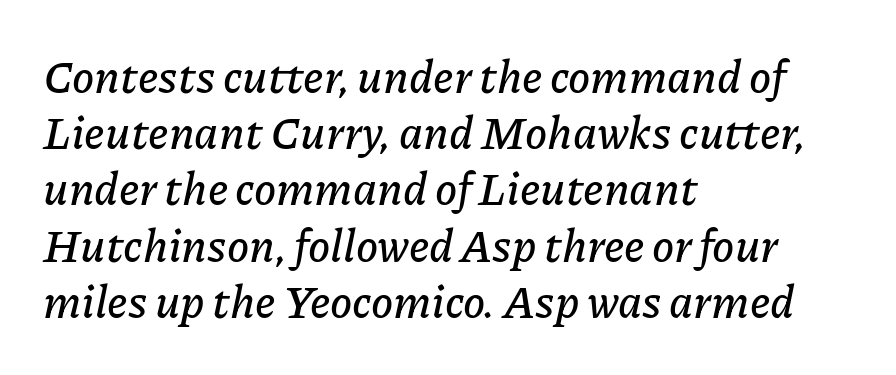
{"italic": "yes", "lean": "right", "slant_degrees": 11, "width": "normal", "stroke_contrast": "low", "x_height": "medium", "monospaced": "no", "underline": "no", "align": "left", "line_spacing": "normal", "line_spacing_ratio": 1.25, "letter_spacing": "normal", "letter_spacing_em": 0.0, "glyph_px": 45}
